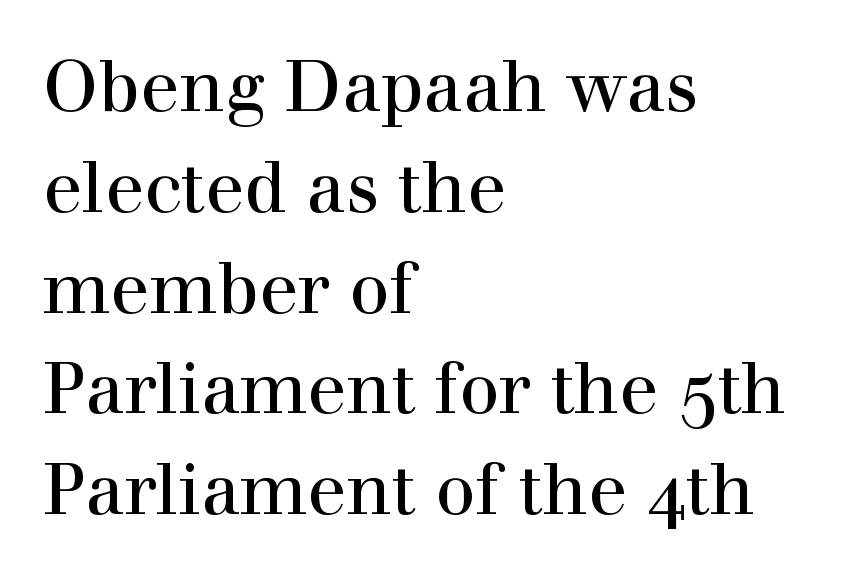
The passage shown is typed in a proportional face where columns would drift. Line beginnings align vertically; line endings do not. You could call the tracking neutral — neither tight nor loose. Yep, those are serifs on the letters. If you drew a line through each stem, it would be perfectly vertical.
